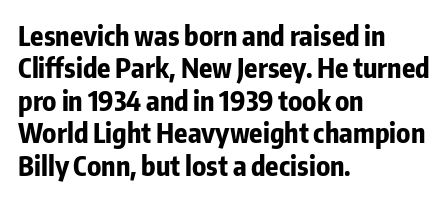
{"italic": "no", "bold": "yes", "underline": "no", "align": "left", "line_spacing_ratio": 1.2, "letter_spacing": "normal", "letter_spacing_em": 0.0, "glyph_px": 27}
